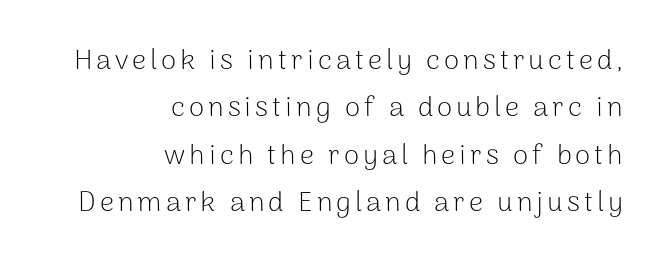
{"serif": "no", "italic": "no", "bold": "no", "weight": "light", "width": "normal", "stroke_contrast": "low", "x_height": "medium", "monospaced": "no", "underline": "no", "align": "right", "line_spacing": "normal", "line_spacing_ratio": 1.69, "glyph_px": 28}
